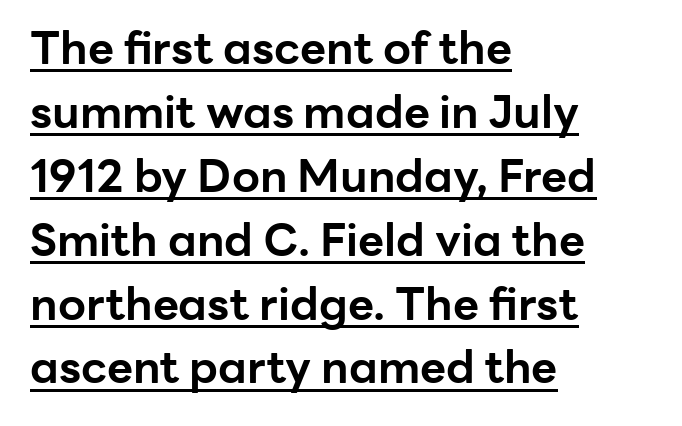
Q: Is the text bold? A: Yes.
Q: Is the text italic (slanted)? A: No, it is upright.
Q: Is the typeface a serif or a sans-serif typeface? A: Sans-serif.
Q: Is the text underlined? A: Yes.
Q: How is the paragraph aligned? A: Left-aligned.
Q: Is the spacing between letters normal or unusually wide? A: Normal.
Q: Is the spacing between lines tight, normal or loose? A: Normal.
Q: Width (condensed, normal, or wide)? A: Normal.
Q: Stroke contrast? A: Low.
Q: x-height? A: Medium.
Q: Monospaced? A: No.
